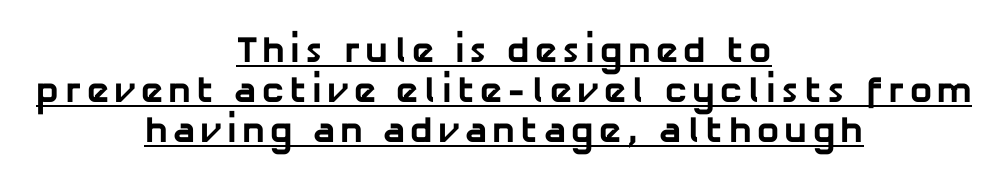
Q: Is the text bold? A: Yes.
Q: Is the typeface a serif or a sans-serif typeface? A: Sans-serif.
Q: Is the text underlined? A: Yes.
Q: How is the paragraph aligned? A: Centered.
Q: Is the spacing between lines tight, normal or loose? A: Tight.
Q: Width (condensed, normal, or wide)? A: Normal.
Q: Stroke contrast? A: Low.
Q: x-height? A: Medium.
Q: Monospaced? A: No.
